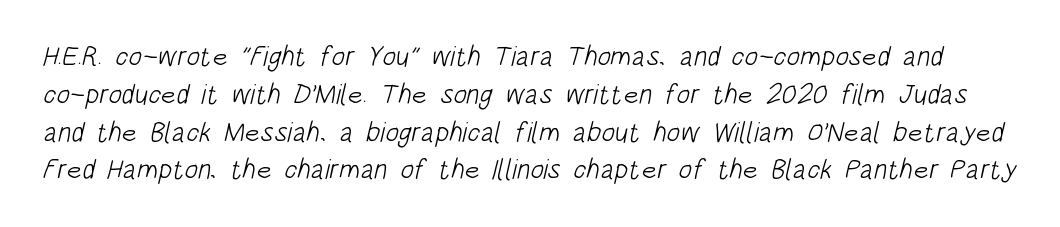
The image shows 28 px light, condensed sans-serif type; set normal line spacing (1.35x), normal letter spacing, not underlined; low stroke contrast and a large x-height.
